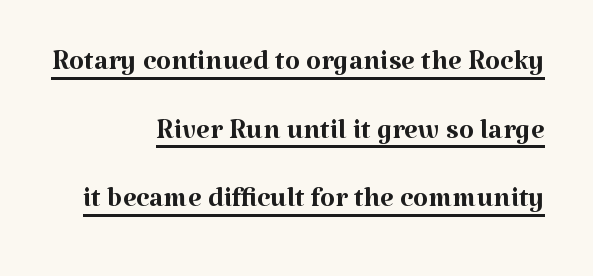
Q: Is the text bold? A: No.
Q: Is the text italic (slanted)? A: No, it is upright.
Q: Is the typeface a serif or a sans-serif typeface? A: Serif.
Q: Is the text underlined? A: Yes.
Q: How is the paragraph aligned? A: Right-aligned.
Q: Is the spacing between letters normal or unusually wide? A: Normal.
Q: Width (condensed, normal, or wide)? A: Normal.
Q: Stroke contrast? A: Medium.
Q: x-height? A: Medium.
Q: Monospaced? A: No.
